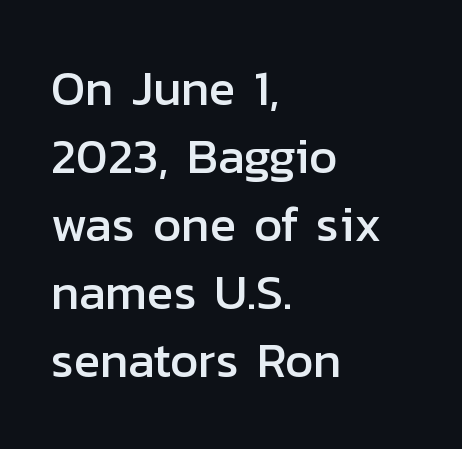
Q: Is the text italic (slanted)? A: No, it is upright.
Q: Is the typeface a serif or a sans-serif typeface? A: Sans-serif.
Q: Is the text underlined? A: No.
Q: How is the paragraph aligned? A: Left-aligned.
Q: Is the spacing between letters normal or unusually wide? A: Normal.
Q: Is the spacing between lines tight, normal or loose? A: Normal.
Q: Width (condensed, normal, or wide)? A: Normal.
Q: Stroke contrast? A: Low.
Q: x-height? A: Medium.
Q: Monospaced? A: No.
